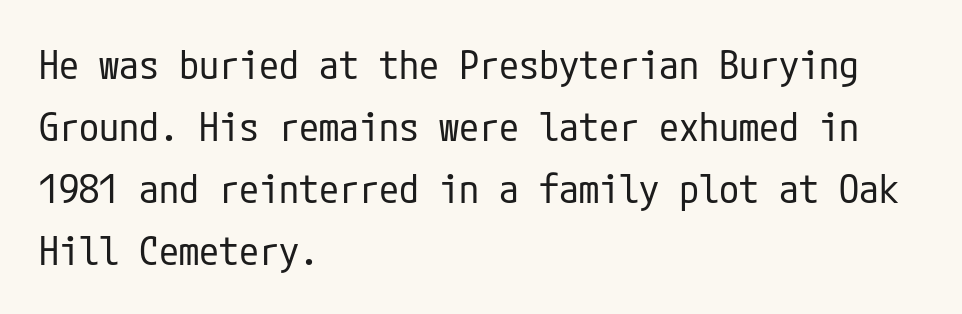
The image shows 40 px regular-weight, condensed sans-serif type, upright; set left-aligned, normal line spacing (1.55x), normal letter spacing, not underlined; low stroke contrast and a medium x-height.
